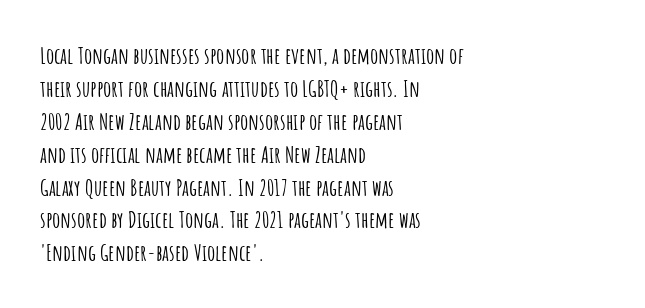
{"italic": "no", "underline": "no", "align": "left", "line_spacing": "normal", "line_spacing_ratio": 1.43, "letter_spacing": "normal", "letter_spacing_em": 0.0, "glyph_px": 23}
